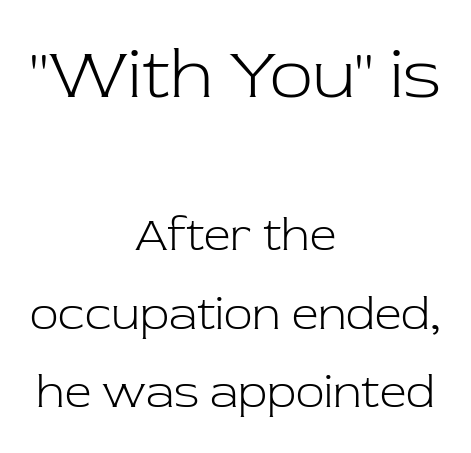
Q: Is the text bold? A: No.
Q: Is the text italic (slanted)? A: No, it is upright.
Q: Is the typeface a serif or a sans-serif typeface? A: Serif.
Q: Is the text underlined? A: No.
Q: How is the paragraph aligned? A: Centered.
Q: Is the spacing between letters normal or unusually wide? A: Normal.
Q: Is the spacing between lines tight, normal or loose? A: Normal.
Q: Which block of text is set in a larger size, the first (top) or the second (bottom)? A: The first (top) one.
Q: Width (condensed, normal, or wide)? A: Normal.
Q: Stroke contrast? A: Low.
Q: x-height? A: Medium.
Q: Monospaced? A: No.
